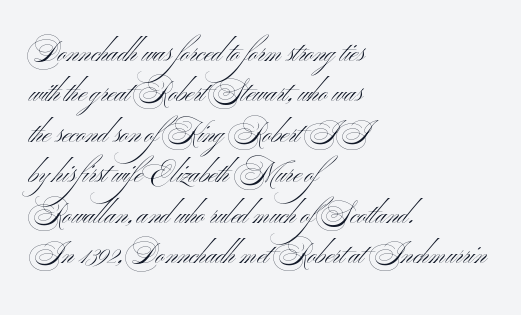
Q: Is the text bold? A: No.
Q: Is the text italic (slanted)? A: Yes.
Q: Is the text underlined? A: No.
Q: How is the paragraph aligned? A: Left-aligned.
Q: Is the spacing between letters normal or unusually wide? A: Normal.
Q: Is the spacing between lines tight, normal or loose? A: Normal.
